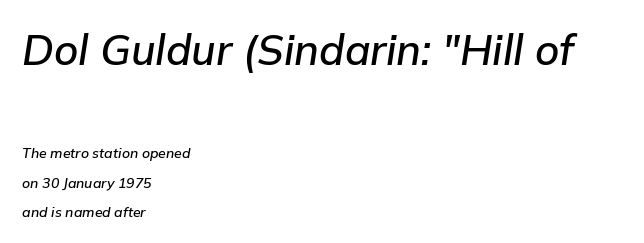
{"italic": "yes", "lean": "right", "slant_degrees": 9, "width": "normal", "stroke_contrast": "low", "x_height": "medium", "monospaced": "no", "underline": "no", "align": "left", "line_spacing": "loose", "line_spacing_ratio": 2.09, "letter_spacing": "normal", "letter_spacing_em": 0.0, "larger_block": "first", "size_ratio": 3.0, "glyph_px": 42}
